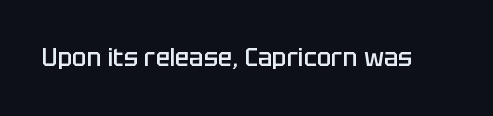
Q: Is the text bold? A: Semi-bold.
Q: Is the text italic (slanted)? A: No, it is upright.
Q: Is the text underlined? A: No.
Q: Is the spacing between letters normal or unusually wide? A: Normal.
